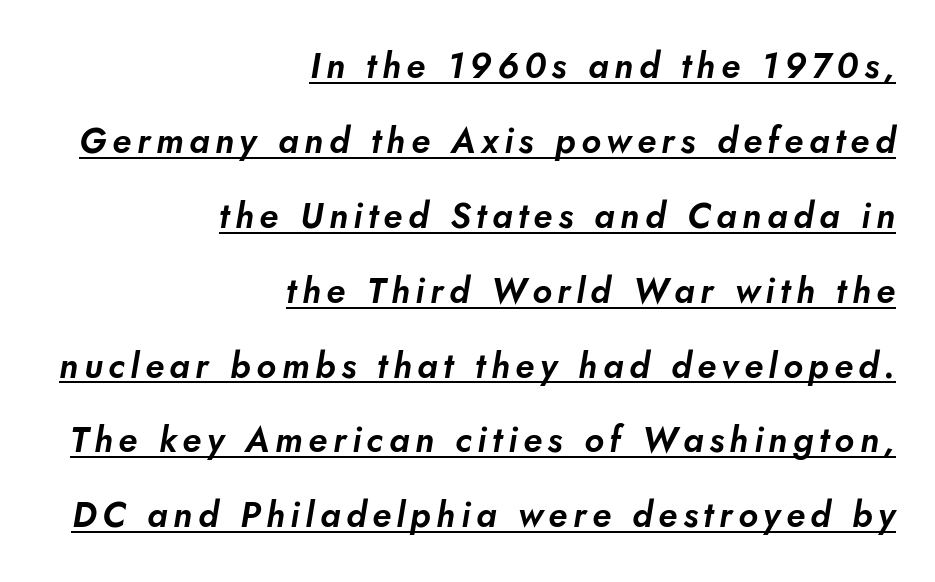
The image shows 35 px sans-serif type; set right-aligned, loose line spacing (2.14x), underlined; low stroke contrast and a small x-height.
